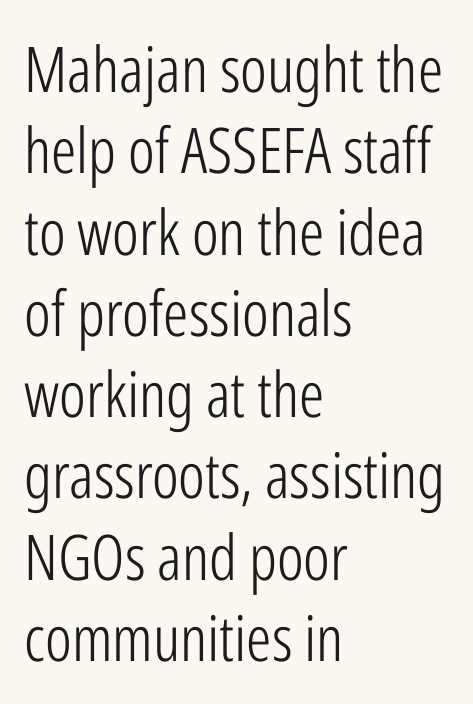
{"serif": "no", "italic": "no", "bold": "no", "weight": "light", "width": "condensed", "stroke_contrast": "low", "x_height": "medium", "monospaced": "no", "underline": "no", "align": "left", "line_spacing": "normal", "line_spacing_ratio": 1.29, "letter_spacing": "normal", "letter_spacing_em": 0.0, "glyph_px": 63}
